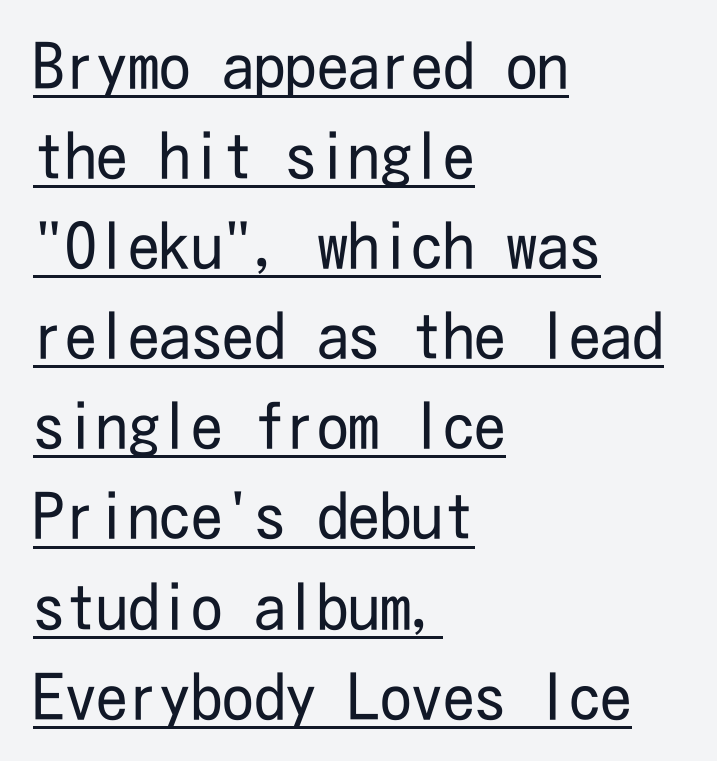
{"serif": "no", "italic": "no", "bold": "no", "weight": "regular", "width": "condensed", "stroke_contrast": "low", "x_height": "medium", "underline": "yes", "align": "left", "line_spacing": "normal", "line_spacing_ratio": 1.43, "letter_spacing": "normal", "letter_spacing_em": 0.0, "glyph_px": 63}
